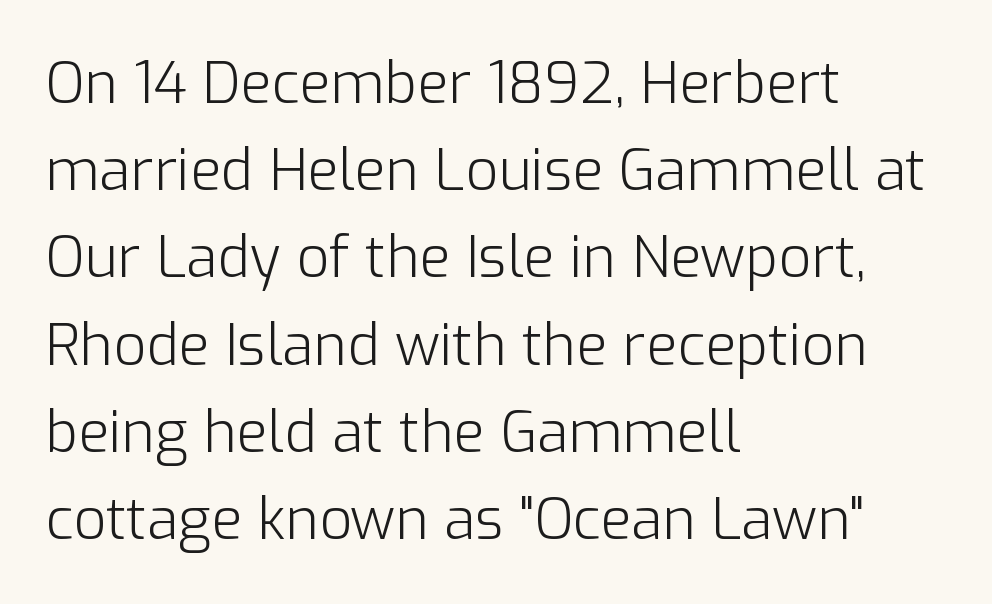
The image shows 57 px light sans-serif type, upright; set left-aligned, normal line spacing (1.53x), normal letter spacing, not underlined; low stroke contrast and a medium x-height.
